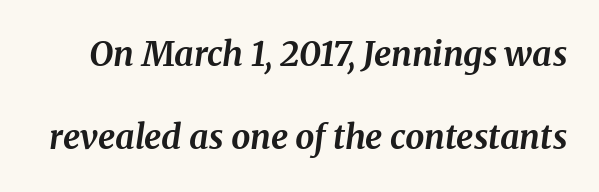
Serif or sans? Serif — the stroke terminals have little feet. The typography opts for an oblique posture over an upright one. Here the designer chose a conventional face with non-uniform glyph widths. Descenders hang freely into open space.
